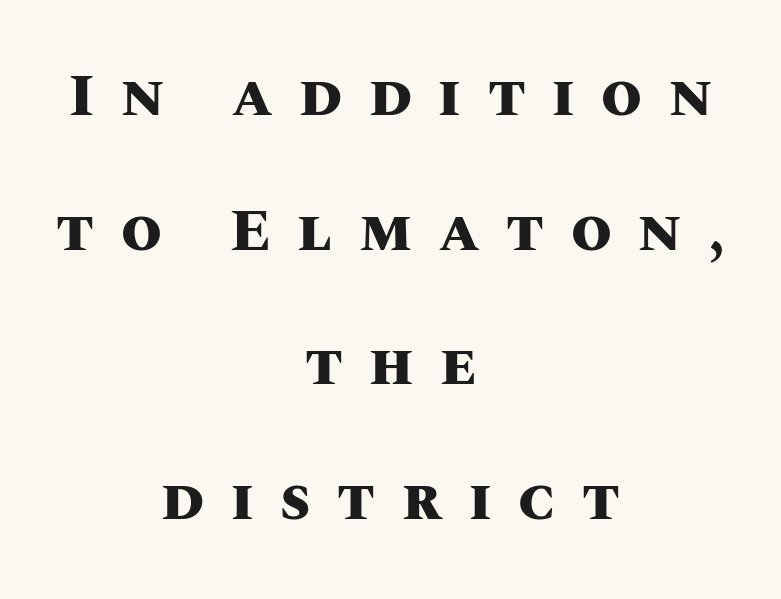
{"italic": "no", "bold": "yes", "weight": "heavy", "width": "normal", "stroke_contrast": "medium", "x_height": "large", "monospaced": "no", "underline": "no", "align": "center", "line_spacing": "loose", "line_spacing_ratio": 2.28, "letter_spacing": "wide", "letter_spacing_em": 0.45, "glyph_px": 59}
